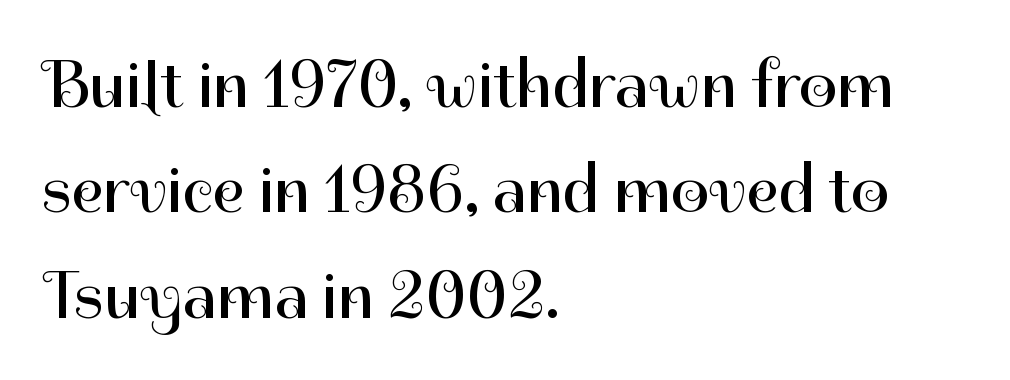
{"serif": "no", "italic": "no", "bold": "no", "weight": "regular", "width": "normal", "stroke_contrast": "high", "x_height": "medium", "monospaced": "no", "underline": "no", "align": "left", "line_spacing": "normal", "line_spacing_ratio": 1.55, "letter_spacing": "normal", "letter_spacing_em": 0.0, "glyph_px": 68}
